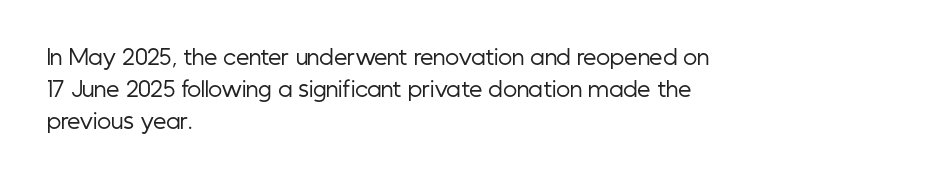
Q: Is the text bold? A: No.
Q: Is the text italic (slanted)? A: No, it is upright.
Q: Is the text underlined? A: No.
Q: How is the paragraph aligned? A: Left-aligned.
Q: Is the spacing between letters normal or unusually wide? A: Normal.
Q: Is the spacing between lines tight, normal or loose? A: Normal.
